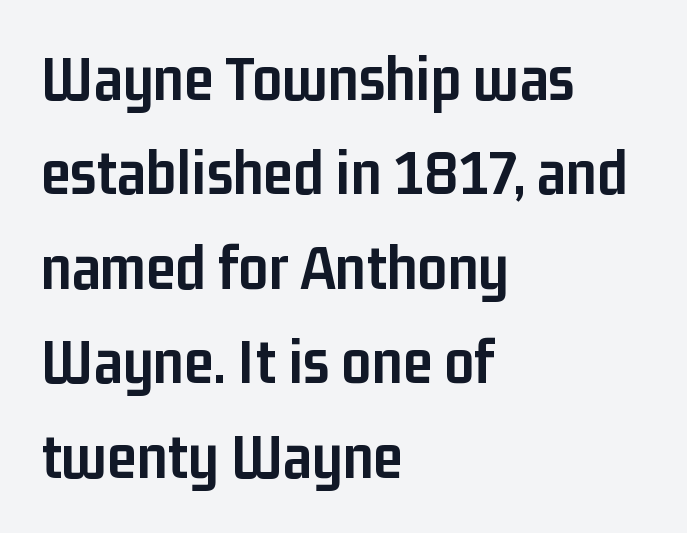
Quick note: underline off. The horizontal fit of the characters is conventional and even. Observe the absence of serifs on each vertical stroke in this sample. Posture: upright roman.
